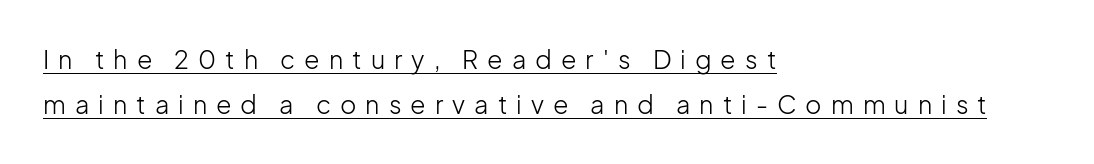
{"italic": "no", "bold": "no", "underline": "yes", "align": "left", "line_spacing_ratio": 1.82, "letter_spacing": "wide", "letter_spacing_em": 0.36, "glyph_px": 25}
